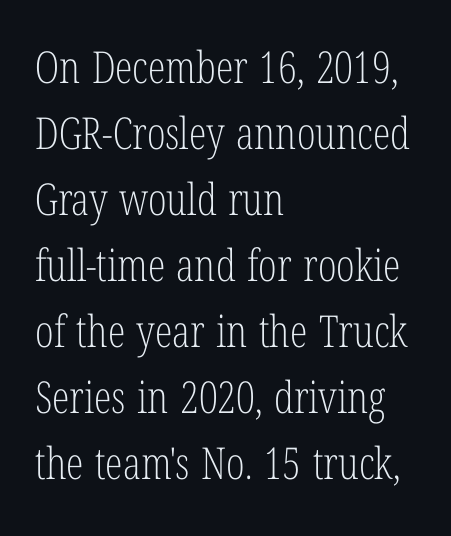
The image shows 44 px light, condensed serif type, upright; set left-aligned, normal line spacing (1.5x), normal letter spacing, not underlined; low stroke contrast and a medium x-height.
